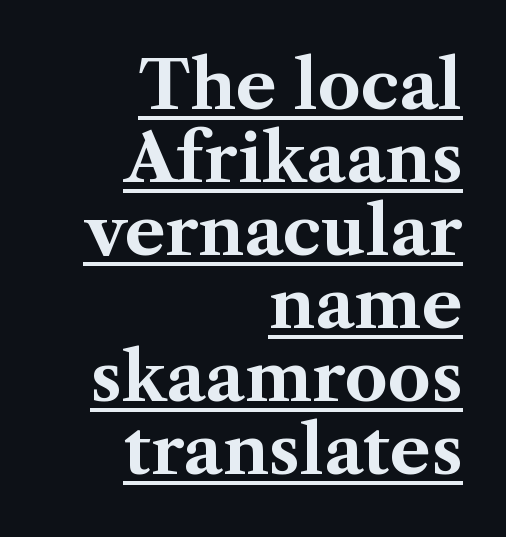
{"serif": "yes", "italic": "no", "bold": "yes", "weight": "bold", "width": "normal", "stroke_contrast": "medium", "x_height": "medium", "monospaced": "no", "underline": "yes", "align": "right", "line_spacing": "tight", "line_spacing_ratio": 1.09, "letter_spacing": "normal", "letter_spacing_em": 0.0, "glyph_px": 67}
